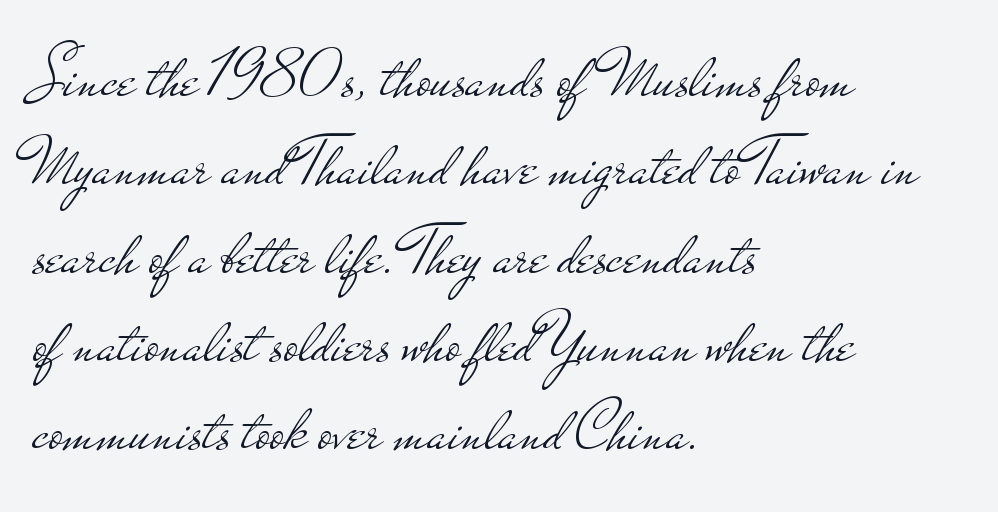
{"serif": "no", "bold": "no", "weight": "light", "width": "wide", "stroke_contrast": "low", "x_height": "small", "monospaced": "no", "underline": "no", "align": "left", "line_spacing": "normal", "line_spacing_ratio": 1.28, "letter_spacing": "normal", "letter_spacing_em": 0.0, "glyph_px": 69}
